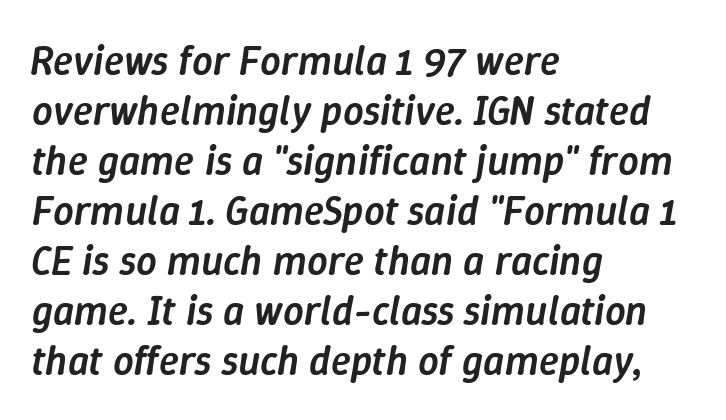
{"italic": "yes", "lean": "right", "slant_degrees": 9, "bold": "semi", "weight": "semibold", "width": "normal", "stroke_contrast": "low", "x_height": "medium", "monospaced": "no", "underline": "no", "align": "left", "line_spacing_ratio": 1.22, "letter_spacing": "normal", "letter_spacing_em": 0.0, "glyph_px": 41}
